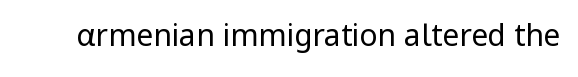
{"serif": "no", "italic": "no", "bold": "no", "weight": "regular", "width": "normal", "stroke_contrast": "low", "x_height": "medium", "monospaced": "no", "underline": "no", "letter_spacing": "normal", "letter_spacing_em": 0.0, "glyph_px": 30}
